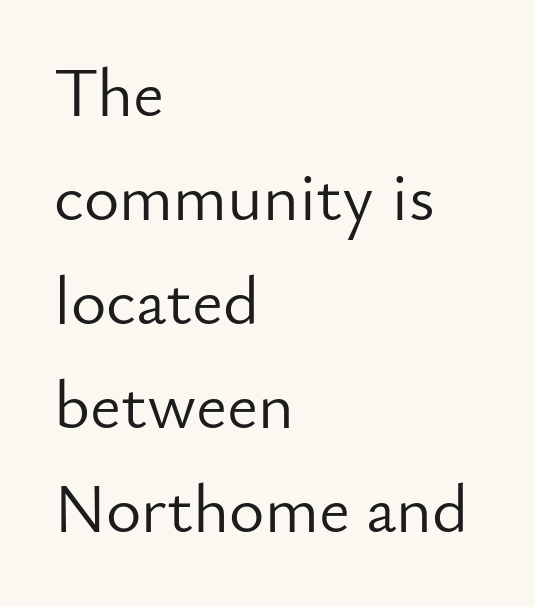
Q: Is the text bold? A: No.
Q: Is the text italic (slanted)? A: No, it is upright.
Q: Is the typeface a serif or a sans-serif typeface? A: Sans-serif.
Q: Is the text underlined? A: No.
Q: How is the paragraph aligned? A: Left-aligned.
Q: Is the spacing between letters normal or unusually wide? A: Normal.
Q: Is the spacing between lines tight, normal or loose? A: Normal.
Q: Width (condensed, normal, or wide)? A: Normal.
Q: Stroke contrast? A: Low.
Q: x-height? A: Small.
Q: Monospaced? A: No.
